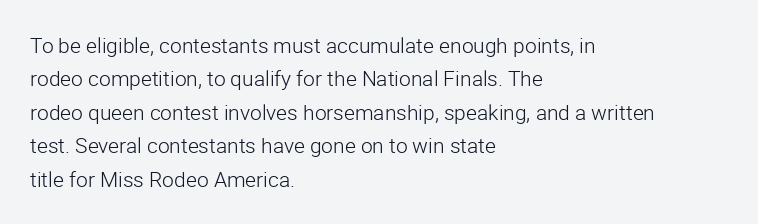
How would I describe the line gaps? Plain and ordinary. Weight: in the light-to-regular range. The type is set solid horizontally, with unmodified tracking. The lines are quadded left.
